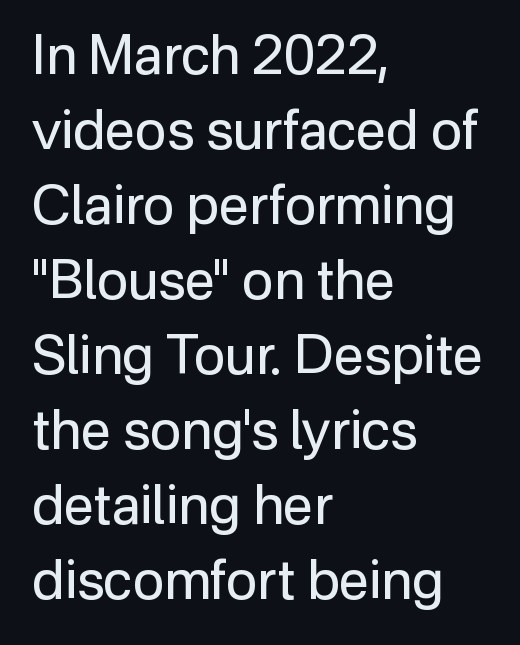
No letter is thick-stroked: the sample isn't bold. Vertically, the passage feels balanced, rows spaced as you'd expect. Type without underlining. This is sans-serif lettering, the kind often seen on screens and signage. Default kerning and tracking; the words read as compact shapes. The typography opts for an upright posture over an oblique one.
